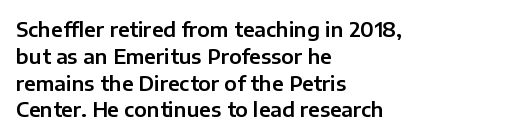
Q: Is the text italic (slanted)? A: No, it is upright.
Q: Is the text underlined? A: No.
Q: How is the paragraph aligned? A: Left-aligned.
Q: Is the spacing between letters normal or unusually wide? A: Normal.
Q: Is the spacing between lines tight, normal or loose? A: Normal.
